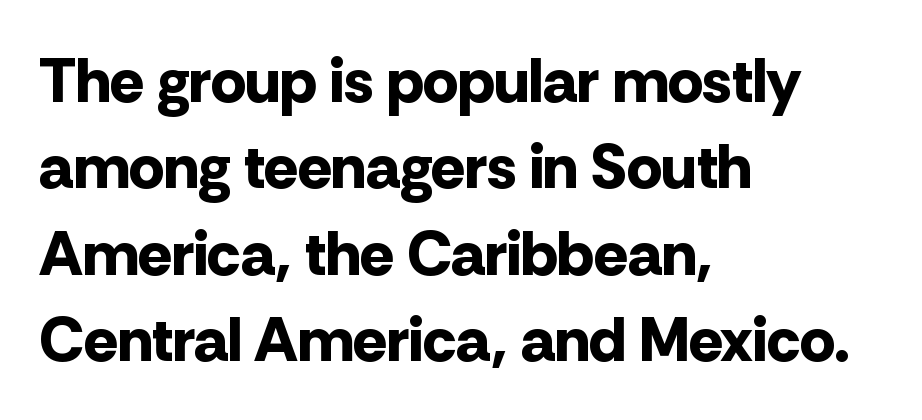
Spacing verdict: proportional, widths tailored to each character. Line beginnings align vertically; line endings do not. These lines are composed in type without serifs. Glance below the letters and you will spot only blank space. These words are printed bold, with thick strokes throughout. Whoever set this chose a conventional vertical rhythm.
